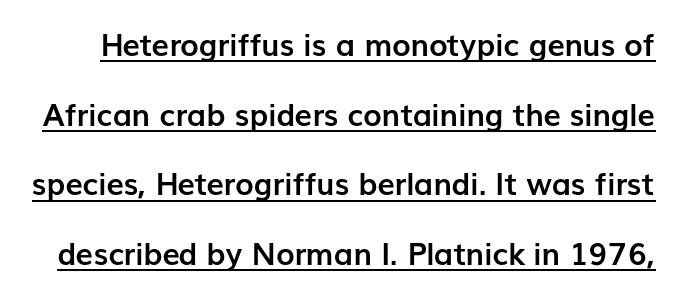
{"serif": "no", "italic": "no", "bold": "yes", "weight": "semibold", "width": "normal", "stroke_contrast": "low", "x_height": "medium", "monospaced": "no", "underline": "yes", "line_spacing": "loose", "line_spacing_ratio": 2.25, "letter_spacing": "normal", "letter_spacing_em": 0.0, "glyph_px": 31}
